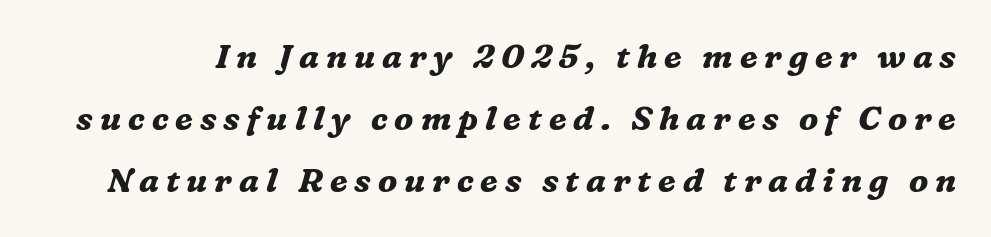
Q: Is the text bold? A: Yes.
Q: Is the text italic (slanted)? A: Yes, it leans right by about 16 degrees.
Q: Is the typeface a serif or a sans-serif typeface? A: Serif.
Q: Is the text underlined? A: No.
Q: Is the spacing between letters normal or unusually wide? A: Unusually wide.
Q: Width (condensed, normal, or wide)? A: Normal.
Q: Stroke contrast? A: Medium.
Q: x-height? A: Medium.
Q: Monospaced? A: No.
